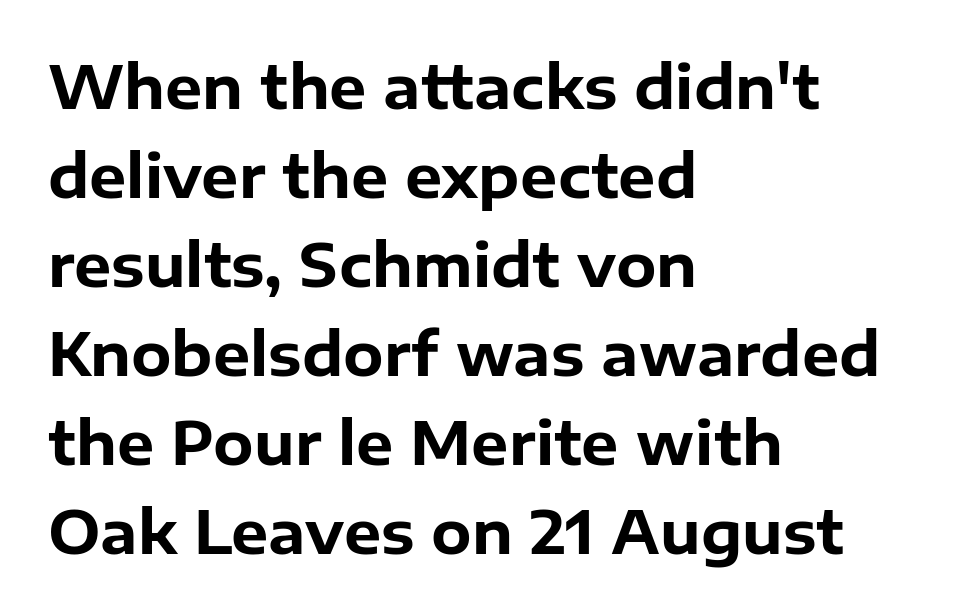
Q: Is the text bold? A: Yes.
Q: Is the text italic (slanted)? A: No, it is upright.
Q: Is the typeface a serif or a sans-serif typeface? A: Sans-serif.
Q: Is the text underlined? A: No.
Q: How is the paragraph aligned? A: Left-aligned.
Q: Is the spacing between letters normal or unusually wide? A: Normal.
Q: Is the spacing between lines tight, normal or loose? A: Normal.
Q: Width (condensed, normal, or wide)? A: Normal.
Q: Stroke contrast? A: Low.
Q: x-height? A: Medium.
Q: Monospaced? A: No.
